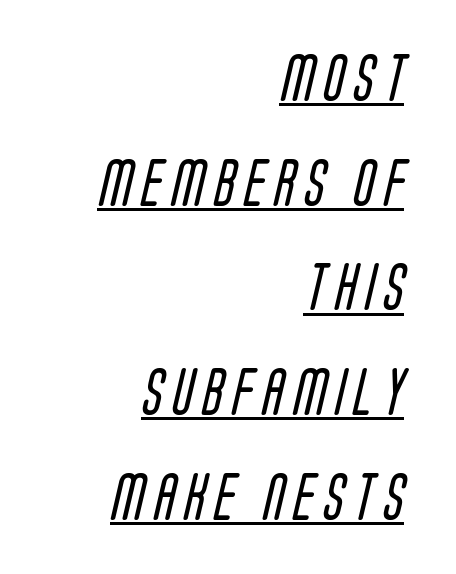
The image shows 48 px regular-weight, condensed sans-serif type; set right-aligned, loose line spacing (2.18x), unusually wide letter spacing (+0.2 em), underlined; low stroke contrast and a large x-height.
